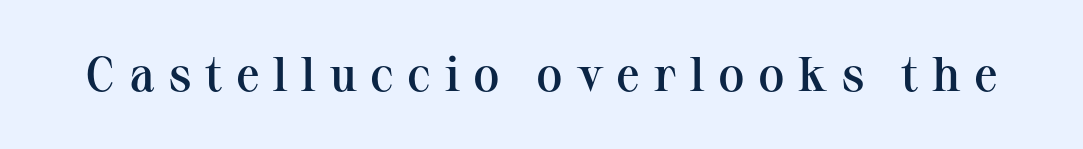
Stroke thickness is moderately raised; the sample reads as semibold. Here the designer chose a conventional face with non-uniform glyph widths. This sample uses an upright cut, with every glyph sitting square on the baseline. You can tell from the footed stems that serif type was used.
